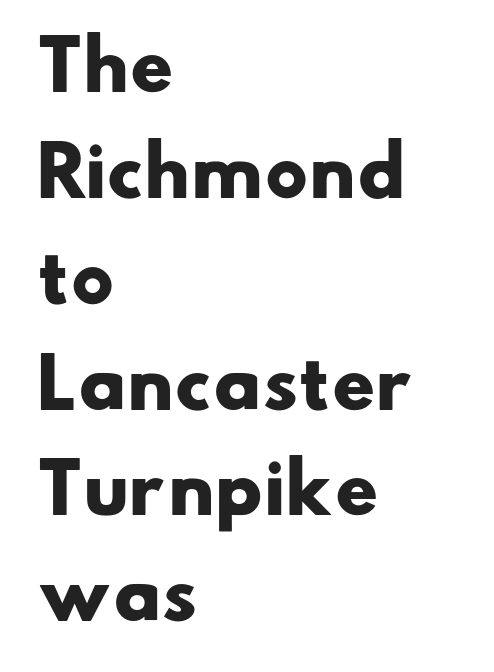
{"serif": "no", "bold": "yes", "weight": "heavy", "width": "wide", "stroke_contrast": "low", "x_height": "small", "monospaced": "no", "underline": "no", "align": "left", "line_spacing": "normal", "line_spacing_ratio": 1.58, "letter_spacing": "normal", "letter_spacing_em": 0.0, "glyph_px": 67}
